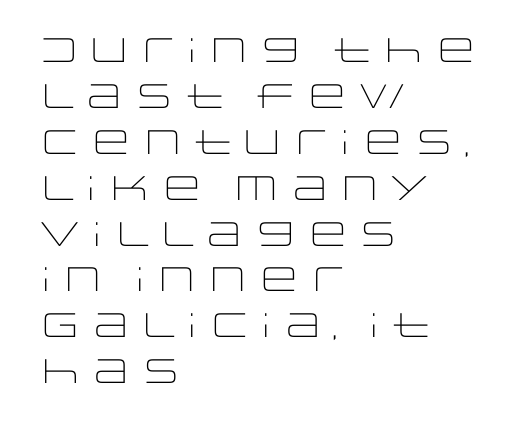
The image shows 34 px light, wide sans-serif type, upright; set left-aligned, normal line spacing (1.35x), normal letter spacing, not underlined; low stroke contrast and a large x-height.
